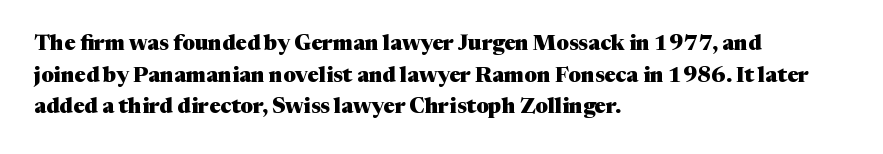
The image shows 21 px bold type, upright; set left-aligned, normal line spacing (1.51x), normal letter spacing, not underlined.
